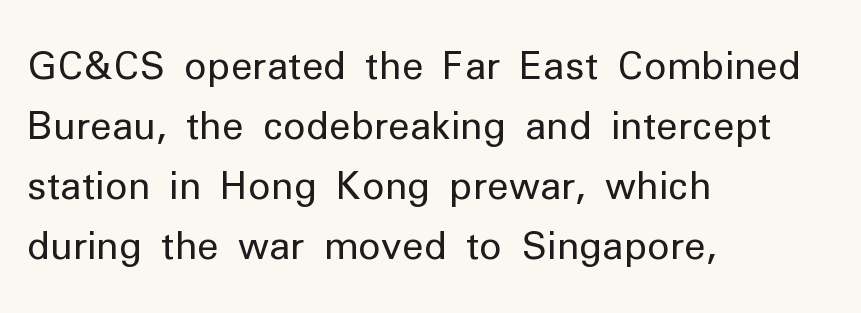
The image shows 38 px regular-weight sans-serif type, upright; set left-aligned, normal line spacing (1.58x), normal letter spacing, not underlined; low stroke contrast and a medium x-height.
